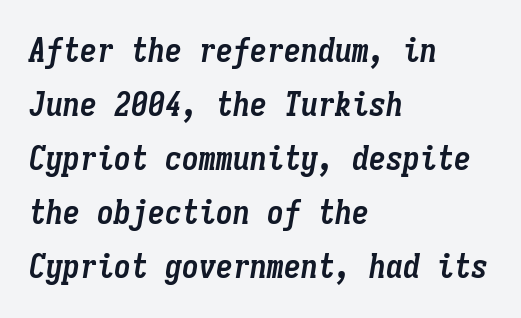
Here the glyphs are tracked normally, forming tight word shapes. Heavy, bold letterforms. Each letter, wide or thin by design, is forced into the same width here. The line-height multiplier appears to be the usual default. Designer's note — italics engaged. Caption: multi-line text, flush left, ragged right.
